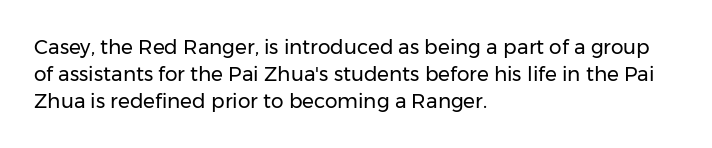
{"italic": "no", "bold": "no", "underline": "no", "align": "left", "line_spacing": "normal", "line_spacing_ratio": 1.35, "letter_spacing": "normal", "letter_spacing_em": 0.0, "glyph_px": 20}
